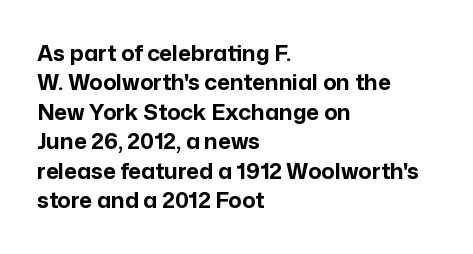
The image shows 22 px bold type, upright; set left-aligned, normal line spacing (1.34x), normal letter spacing, not underlined.
